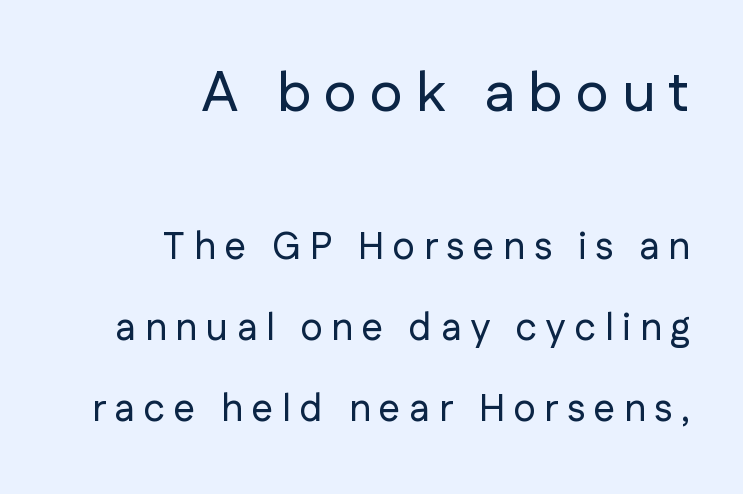
The typesetter chose a ragged-left arrangement here. Bare-footed words on every line. Is this a fixed-width face? No — the glyphs have proportional, varying widths. Whoever set this chose breathing room over compactness in the vertical rhythm. The designer gave the opening block more size than the closing block.
